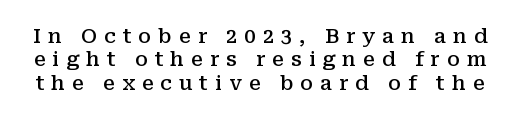
Q: Is the text bold? A: Semi-bold.
Q: Is the text italic (slanted)? A: No, it is upright.
Q: Is the text underlined? A: No.
Q: Is the spacing between letters normal or unusually wide? A: Unusually wide.
